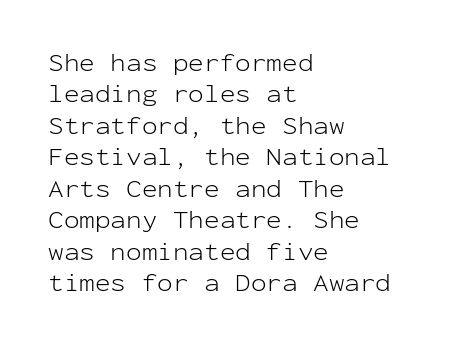
Q: Is the text bold? A: No.
Q: Is the text italic (slanted)? A: No, it is upright.
Q: Is the text underlined? A: No.
Q: How is the paragraph aligned? A: Left-aligned.
Q: Is the spacing between letters normal or unusually wide? A: Normal.
